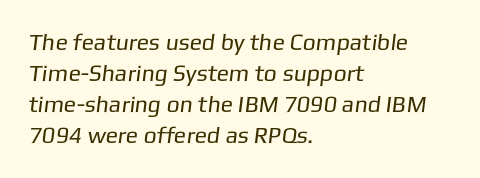
Q: Is the text bold? A: No.
Q: Is the text underlined? A: No.
Q: How is the paragraph aligned? A: Left-aligned.
Q: Is the spacing between letters normal or unusually wide? A: Normal.
Q: Is the spacing between lines tight, normal or loose? A: Normal.
